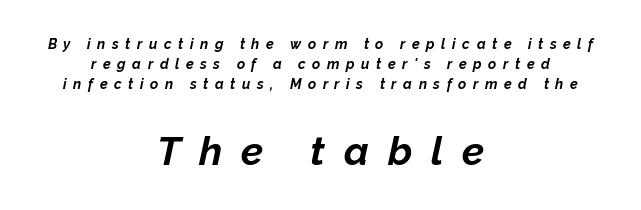
Bold? Absolutely — the strokes are thick and heavy. Any mark beneath the type? The region is blank. The compositor balanced each line on the midline. Is the letter spacing exaggerated? Yes — the characters are pushed far apart.
